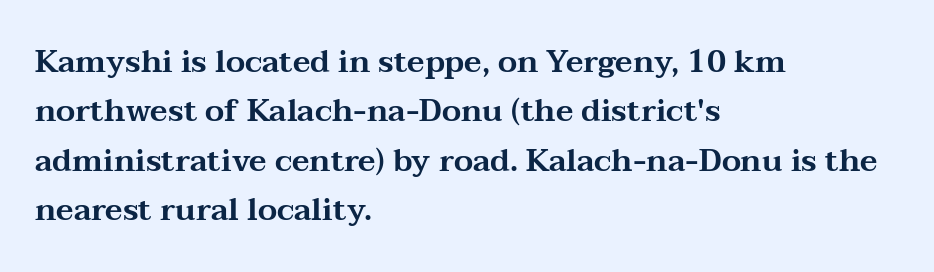
{"serif": "yes", "italic": "no", "width": "wide", "stroke_contrast": "medium", "x_height": "medium", "monospaced": "no", "underline": "no", "align": "left", "line_spacing": "normal", "line_spacing_ratio": 1.59, "letter_spacing": "normal", "letter_spacing_em": 0.0, "glyph_px": 31}
